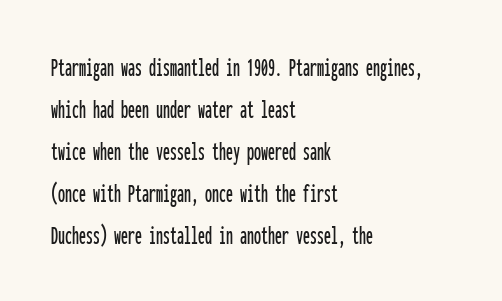
The glyphs are unaccompanied by any horizontal stroke below them. These lines stack with their left ends in a neat column. No italicization has been applied; the sample stays upright. I'd call this a sans setting — the letters go barefoot.
